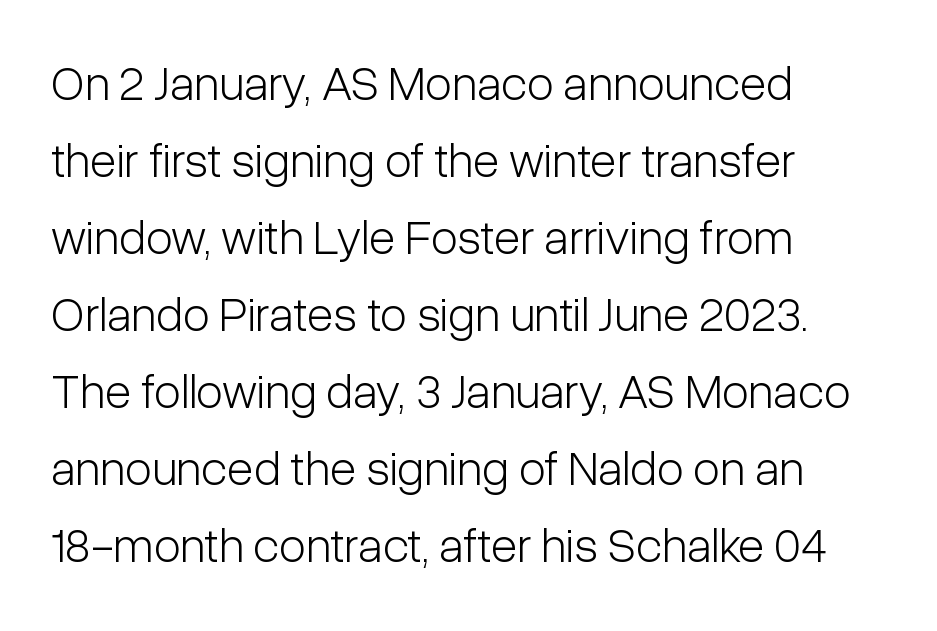
{"serif": "no", "italic": "no", "bold": "no", "weight": "light", "width": "condensed", "stroke_contrast": "low", "x_height": "medium", "monospaced": "no", "underline": "no", "align": "left", "line_spacing": "normal", "line_spacing_ratio": 1.57, "letter_spacing": "normal", "letter_spacing_em": 0.0, "glyph_px": 49}
